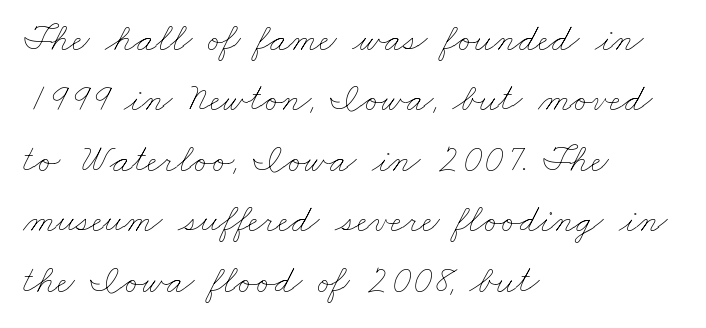
Q: Is the text bold? A: No.
Q: Is the text underlined? A: No.
Q: How is the paragraph aligned? A: Left-aligned.
Q: Is the spacing between letters normal or unusually wide? A: Normal.
Q: Is the spacing between lines tight, normal or loose? A: Normal.
Q: Width (condensed, normal, or wide)? A: Wide.
Q: Stroke contrast? A: Low.
Q: x-height? A: Small.
Q: Monospaced? A: No.
